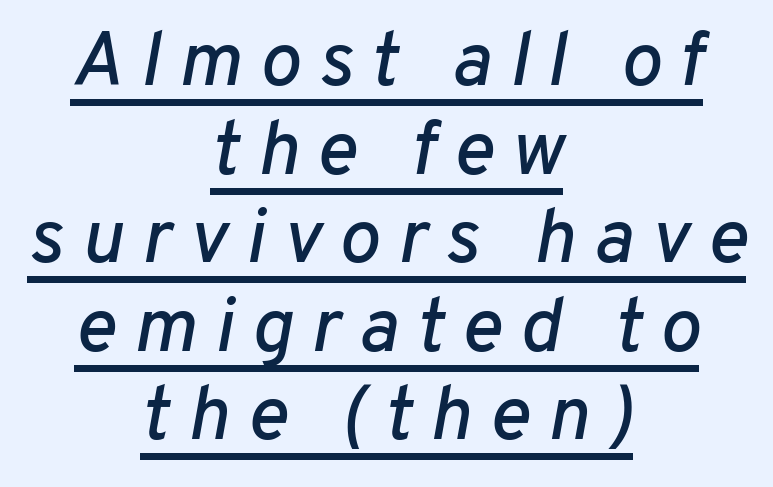
In terms of posture, this sample is oblique. Spacing verdict: proportional, widths tailored to each character. This rendering uses center alignment, leaving both contours irregular but symmetric. Very little white space separates one row of letters from the next. Each word looks stretched out because of the extra space between its letters.
